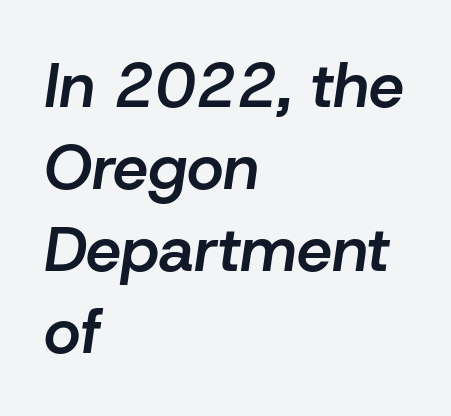
The image shows 63 px semibold type, italic (leaning right); set left-aligned, normal line spacing (1.3x), normal letter spacing, not underlined; low stroke contrast and a medium x-height.
